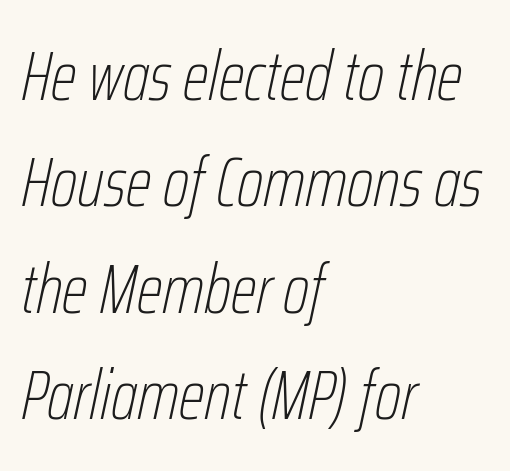
{"italic": "yes", "lean": "right", "slant_degrees": 12, "bold": "no", "weight": "thin", "width": "condensed", "stroke_contrast": "low", "x_height": "medium", "monospaced": "no", "underline": "no", "align": "left", "line_spacing": "normal", "line_spacing_ratio": 1.54, "letter_spacing": "normal", "letter_spacing_em": 0.0, "glyph_px": 69}
